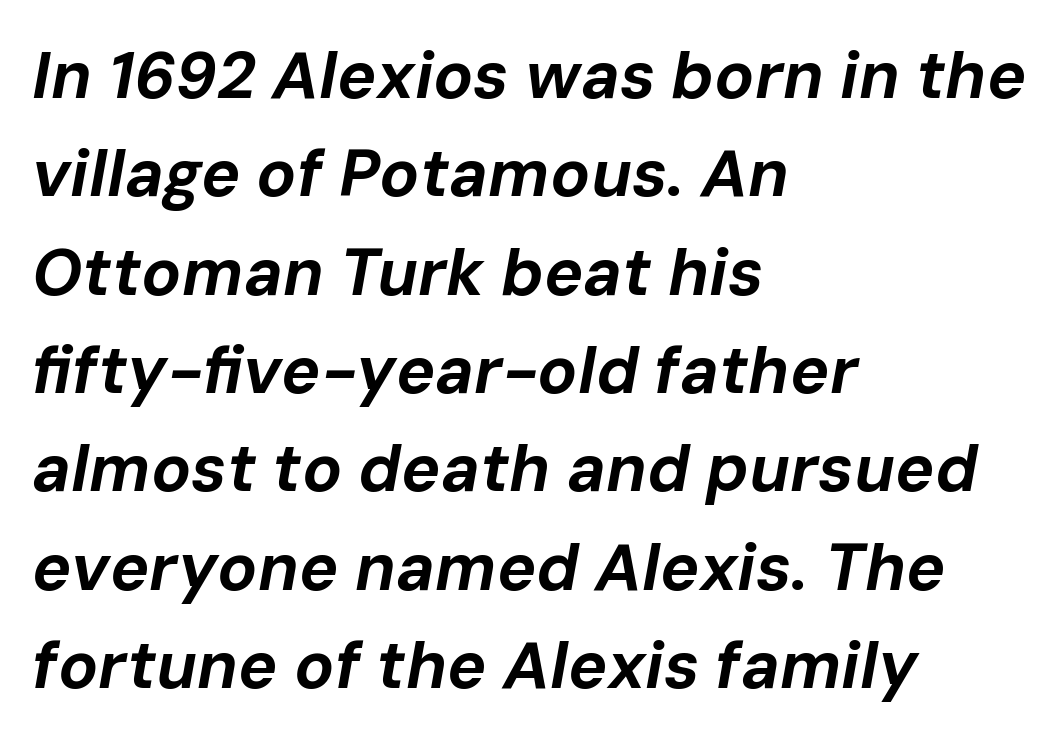
Italic: yes, the glyphs are oblique. A typesetter would call this proportional, since set widths differ per character. There is no visible air inserted between adjacent glyphs. Lines of text with bare space underneath. The rag falls on the right side of this text block.
